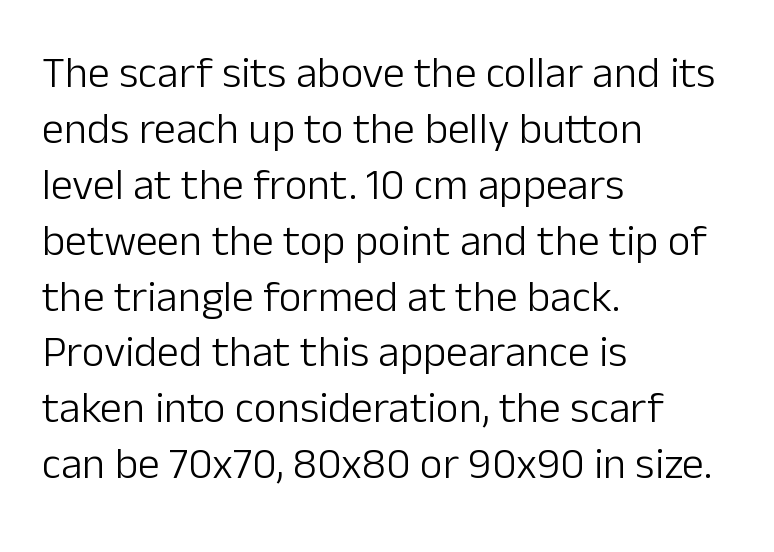
The image shows 44 px light sans-serif type, upright; set left-aligned, normal line spacing (1.27x), normal letter spacing, not underlined; low stroke contrast and a medium x-height.
